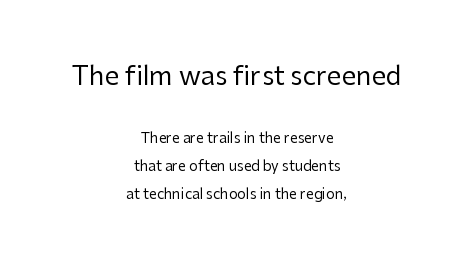
The image shows 26 px text type, upright; set centered, loose line spacing (2.03x), normal letter spacing, not underlined; the first (top) block is 1.86x larger.
